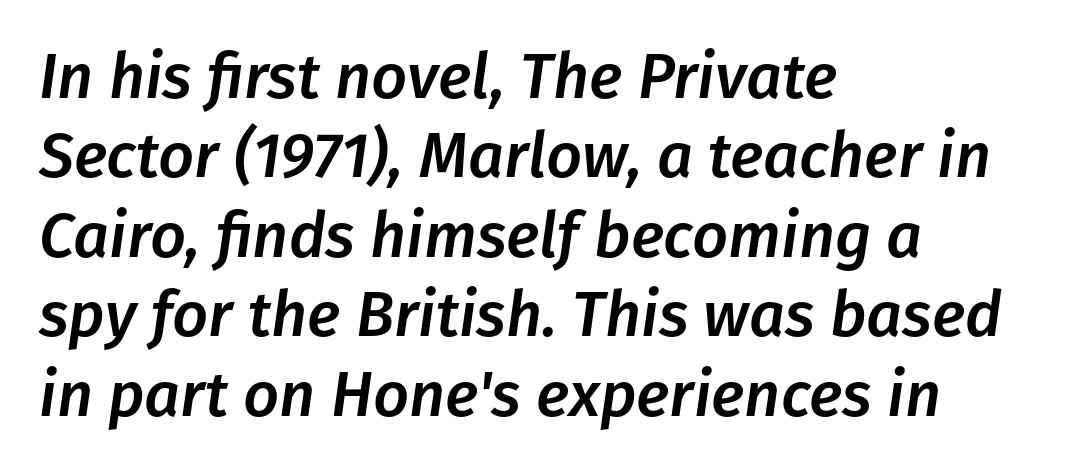
Q: Is the text italic (slanted)? A: Yes, it leans right by about 8 degrees.
Q: Is the text underlined? A: No.
Q: How is the paragraph aligned? A: Left-aligned.
Q: Is the spacing between letters normal or unusually wide? A: Normal.
Q: Is the spacing between lines tight, normal or loose? A: Normal.
Q: Width (condensed, normal, or wide)? A: Normal.
Q: Stroke contrast? A: Low.
Q: x-height? A: Medium.
Q: Monospaced? A: No.
